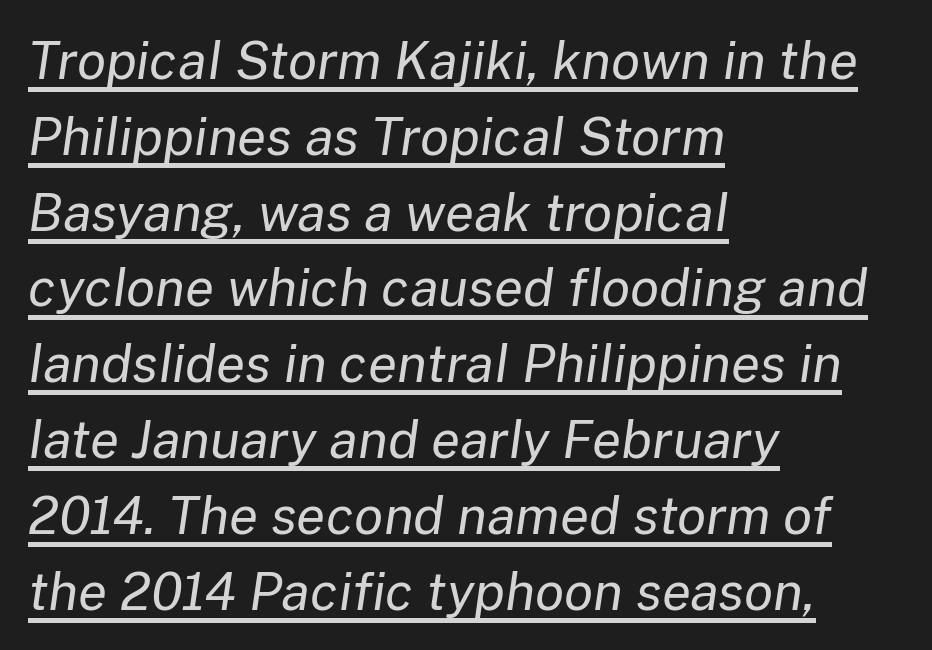
The image shows 53 px regular-weight type, italic (leaning right); set left-aligned, normal line spacing (1.43x), normal letter spacing, underlined; low stroke contrast and a medium x-height.
